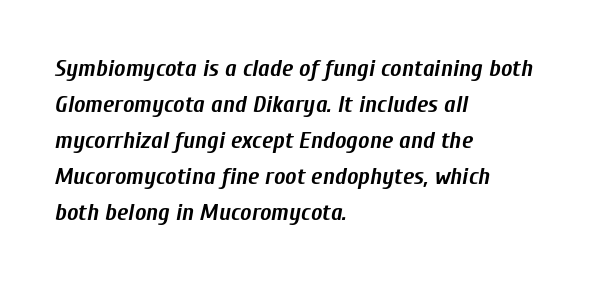
The image shows 24 px bold type, italic (leaning right); set left-aligned, normal line spacing (1.5x), normal letter spacing, not underlined.
